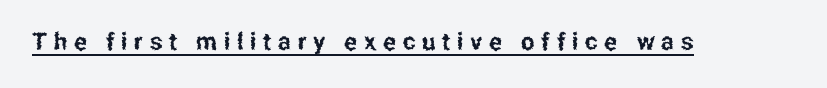
Q: Is the text italic (slanted)? A: No, it is upright.
Q: Is the text underlined? A: Yes.
Q: Is the spacing between letters normal or unusually wide? A: Unusually wide.
